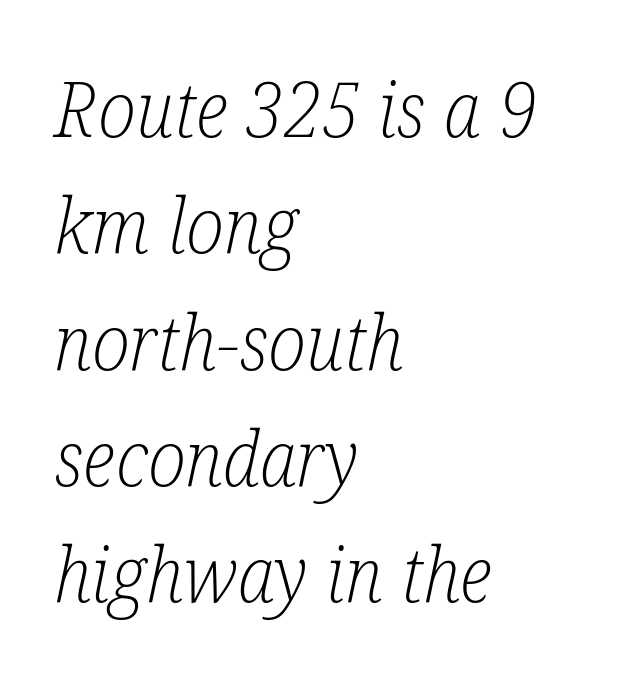
{"serif": "yes", "italic": "yes", "lean": "right", "slant_degrees": 12, "bold": "no", "weight": "light", "width": "condensed", "stroke_contrast": "low", "x_height": "medium", "monospaced": "no", "underline": "no", "align": "left", "line_spacing": "normal", "line_spacing_ratio": 1.51, "letter_spacing": "normal", "letter_spacing_em": 0.0, "glyph_px": 77}
